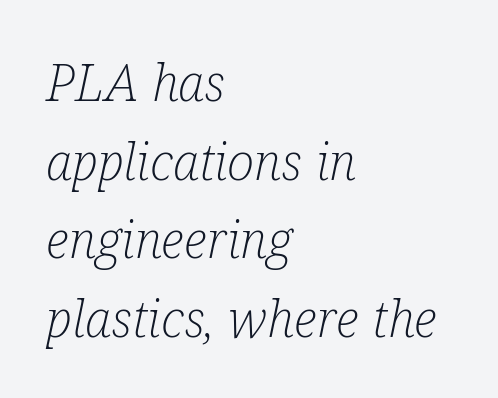
Caption: face not bold, strokes unweighted. The rendering uses natural spacing where letterforms have individual widths. The area under the type is left untouched. The line texture is even and compact thanks to regular tracking. The passage shown leans; its letterforms are oblique. Is this a sans? No — the strokes have serifs.
